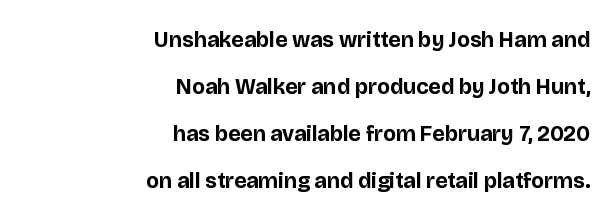
{"italic": "no", "bold": "yes", "underline": "no", "align": "right", "line_spacing": "loose", "line_spacing_ratio": 2.14, "letter_spacing": "normal", "letter_spacing_em": 0.0, "glyph_px": 22}
